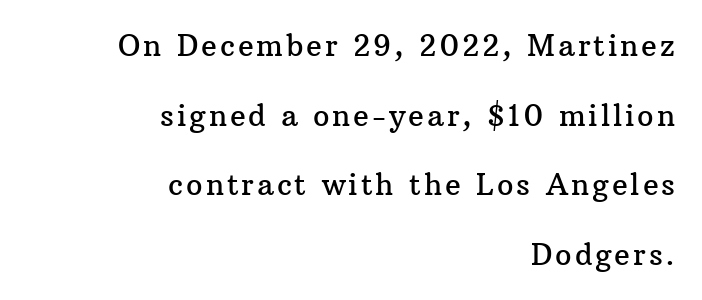
The space beneath each line is pristine and unruled. The rendering uses natural spacing where letterforms have individual widths. In terms of leading, this rendering errs on the spacious side. Right-aligned paragraph, ragged on the left.
